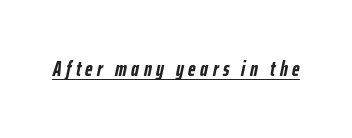
Designer's note — italics engaged. This sample carries an underscore along the baseline area. Look at the tracking — it's clearly loosened, letters drifting apart. Look at the stroke-to-counter ratio: heavy, a bold.
